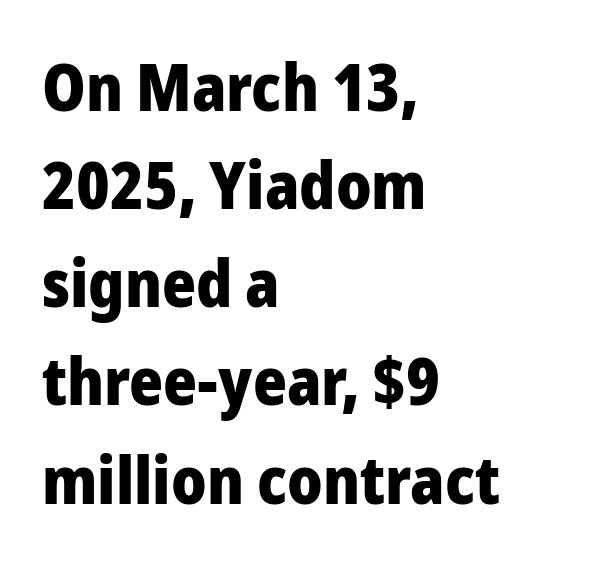
Font category for this specimen: sans-serif. Chunky letters — that's bold for sure. How are the letters spaced? Ordinarily, with no added tracking. Honestly, there is no underline to notice here at all. Do the characters align in a grid? No, the font is proportional.
